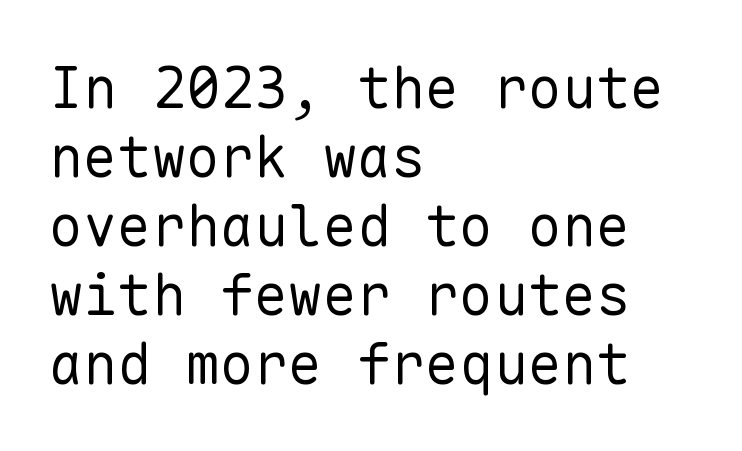
Is this a fixed-width face? Yes — each glyph sits in an identical cell. Notice how the passage keeps a crisp vertical edge on the left only. The font is comparable to plain body text, perhaps lighter. Observe the ordinary spacing: letters are neighbours, not strangers.
